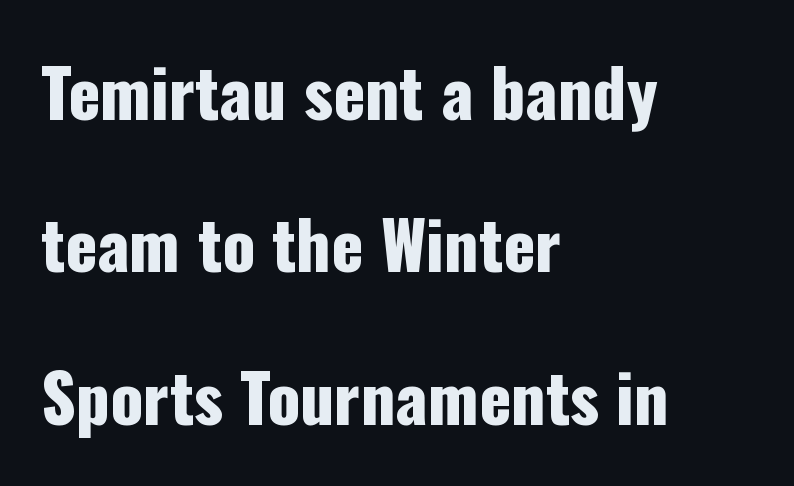
{"serif": "no", "italic": "no", "width": "condensed", "stroke_contrast": "low", "x_height": "medium", "monospaced": "no", "underline": "no", "align": "left", "line_spacing": "loose", "line_spacing_ratio": 2.31, "letter_spacing": "normal", "letter_spacing_em": 0.0, "glyph_px": 66}
